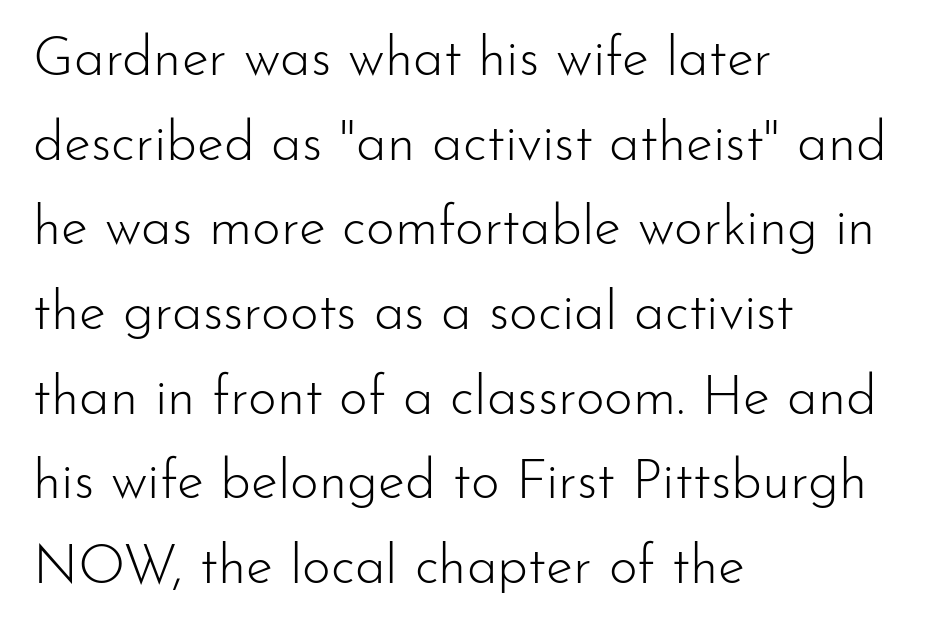
The gaps between neighbouring characters are ordinary and unremarkable. Layout note: lines flush left. Type without underlining. Is this a heavy cut? Hardly; it is regular or lighter. Quick note: interline space is typical. The specimen reads as upright at a glance.
